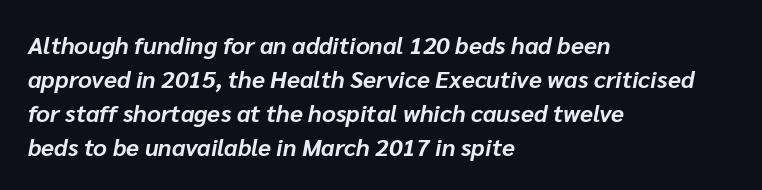
{"italic": "yes", "lean": "right", "slant_degrees": 10, "bold": "yes", "underline": "no", "align": "left", "line_spacing": "normal", "line_spacing_ratio": 1.41, "letter_spacing": "normal", "letter_spacing_em": 0.0, "glyph_px": 24}
